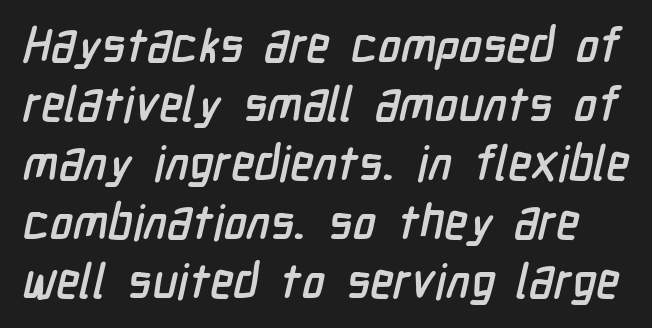
The image shows 48 px condensed sans-serif type; set line spacing 1.23x, normal letter spacing, not underlined; low stroke contrast and a medium x-height.
